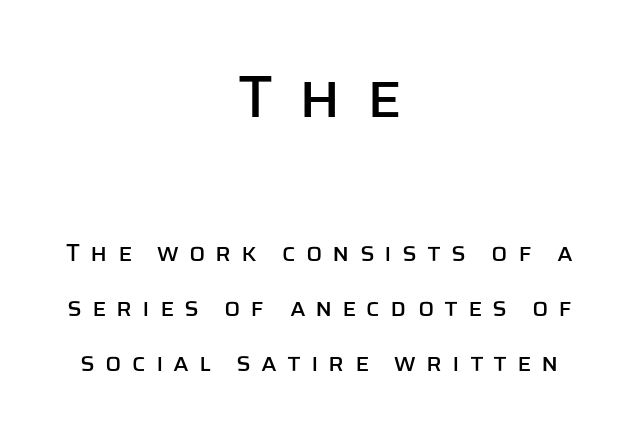
Each letter keeps its own natural width here, so spacing adapts to shape. Two sizes are in play, and the larger belongs to the first block. Each new line begins a long way beneath the previous one. Italic? Not at all — the glyphs are vertical. The lines in this sample share a center point and differ in where they start and stop. This rendering widens character spacing well past its baseline value.
